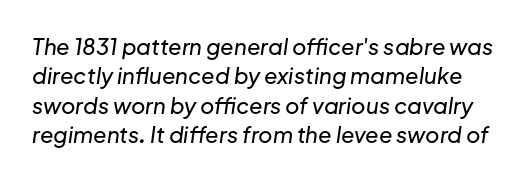
The image shows 22 px text type, italic (leaning right); set normal line spacing (1.34x), normal letter spacing, not underlined.
